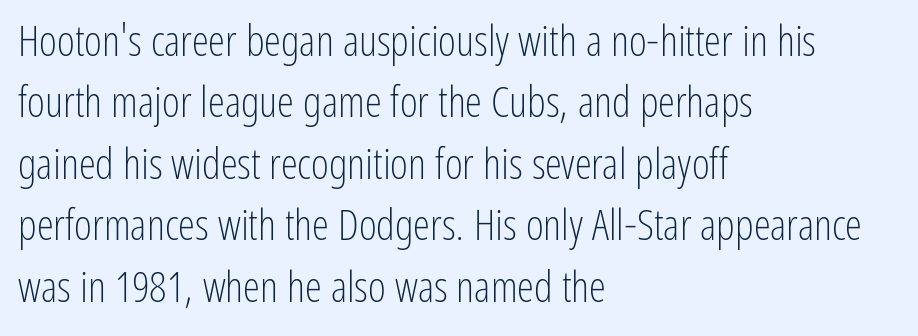
Q: Is the text bold? A: No.
Q: Is the text italic (slanted)? A: No, it is upright.
Q: Is the typeface a serif or a sans-serif typeface? A: Sans-serif.
Q: Is the text underlined? A: No.
Q: How is the paragraph aligned? A: Left-aligned.
Q: Is the spacing between letters normal or unusually wide? A: Normal.
Q: Is the spacing between lines tight, normal or loose? A: Normal.
Q: Width (condensed, normal, or wide)? A: Condensed.
Q: Stroke contrast? A: Low.
Q: x-height? A: Medium.
Q: Monospaced? A: No.
